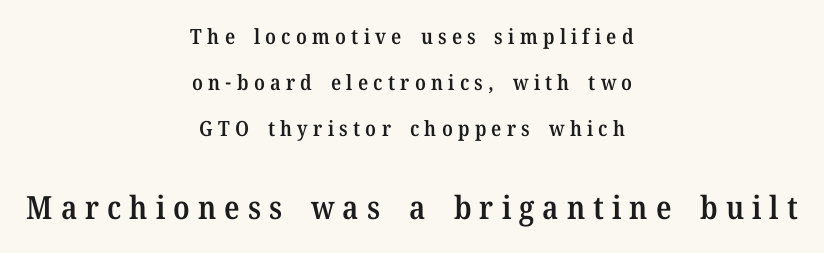
Horizontally, the lines are justified to the midpoint only. Observe the wide spacing: letters keep a clear distance from each other. In terms of leading, this rendering errs on the spacious side. The letters stand straight up with perfectly vertical stems.
